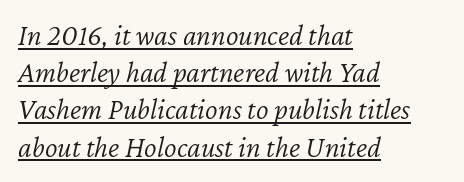
{"italic": "yes", "lean": "right", "slant_degrees": 12, "bold": "no", "weight": "light", "width": "normal", "stroke_contrast": "low", "x_height": "medium", "monospaced": "no", "underline": "yes", "align": "left", "line_spacing_ratio": 1.24, "letter_spacing": "normal", "letter_spacing_em": 0.0, "glyph_px": 30}
